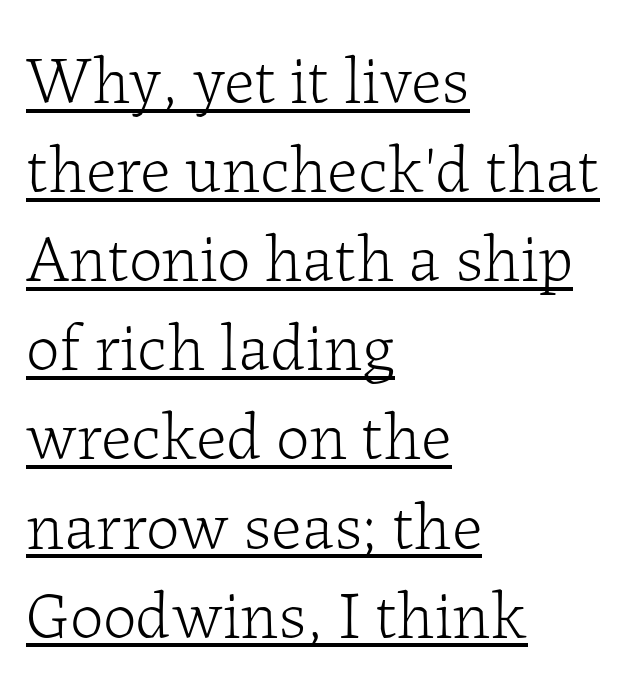
Q: Is the text bold? A: No.
Q: Is the text italic (slanted)? A: No, it is upright.
Q: Is the typeface a serif or a sans-serif typeface? A: Serif.
Q: Is the text underlined? A: Yes.
Q: How is the paragraph aligned? A: Left-aligned.
Q: Is the spacing between letters normal or unusually wide? A: Normal.
Q: Is the spacing between lines tight, normal or loose? A: Normal.
Q: Width (condensed, normal, or wide)? A: Normal.
Q: Stroke contrast? A: Low.
Q: x-height? A: Medium.
Q: Monospaced? A: No.
